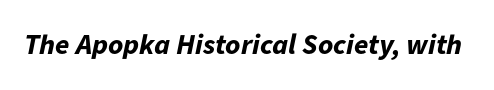
The image shows 29 px bold type, italic (leaning right); set normal letter spacing, not underlined; low stroke contrast and a medium x-height.
